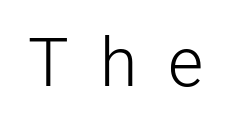
Q: Is the text bold? A: No.
Q: Is the text italic (slanted)? A: No, it is upright.
Q: Is the typeface a serif or a sans-serif typeface? A: Sans-serif.
Q: Is the text underlined? A: No.
Q: Is the spacing between letters normal or unusually wide? A: Unusually wide.
Q: Width (condensed, normal, or wide)? A: Normal.
Q: Stroke contrast? A: Low.
Q: x-height? A: Medium.
Q: Monospaced? A: No.
